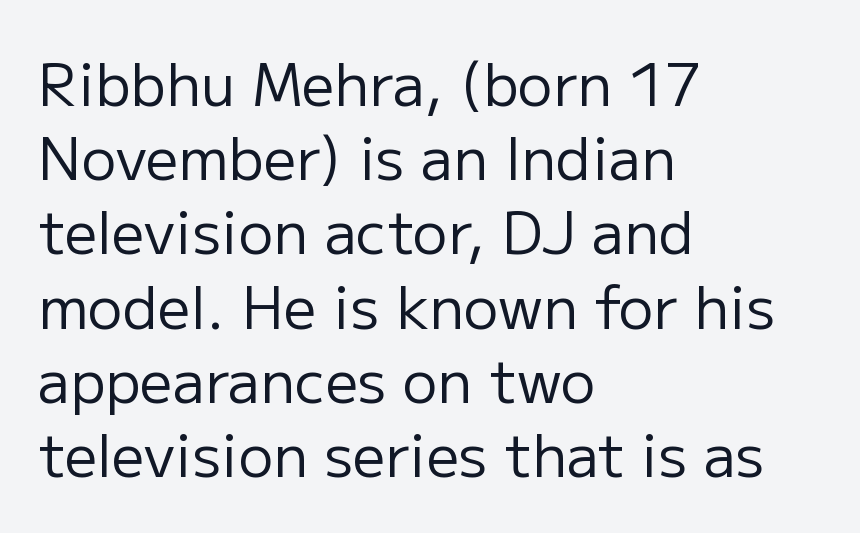
Q: Is the text bold? A: No.
Q: Is the text italic (slanted)? A: No, it is upright.
Q: Is the typeface a serif or a sans-serif typeface? A: Sans-serif.
Q: Is the text underlined? A: No.
Q: How is the paragraph aligned? A: Left-aligned.
Q: Is the spacing between letters normal or unusually wide? A: Normal.
Q: Is the spacing between lines tight, normal or loose? A: Normal.
Q: Width (condensed, normal, or wide)? A: Normal.
Q: Stroke contrast? A: Low.
Q: x-height? A: Medium.
Q: Monospaced? A: No.
